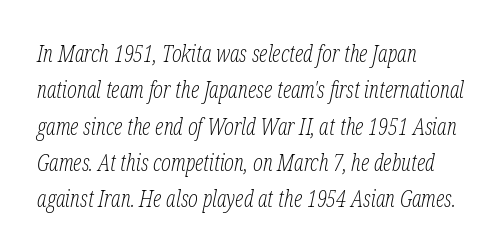
The image shows 23 px text type, italic (leaning right); set left-aligned, normal line spacing (1.58x), normal letter spacing, not underlined.
